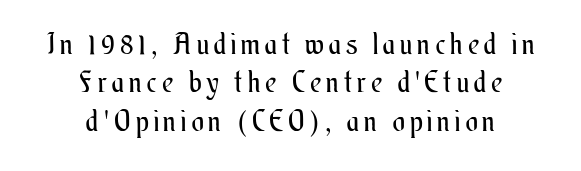
The image shows 29 px regular-weight, condensed type, upright; set centered, normal line spacing (1.32x), not underlined; medium stroke contrast and a small x-height.
